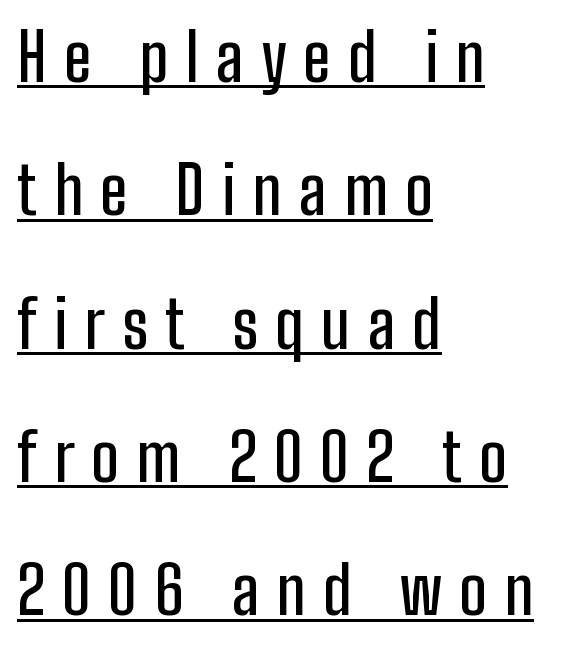
{"serif": "no", "italic": "no", "width": "condensed", "stroke_contrast": "low", "x_height": "medium", "monospaced": "no", "underline": "yes", "align": "left", "line_spacing": "loose", "line_spacing_ratio": 2.02, "letter_spacing": "wide", "letter_spacing_em": 0.26, "glyph_px": 66}
